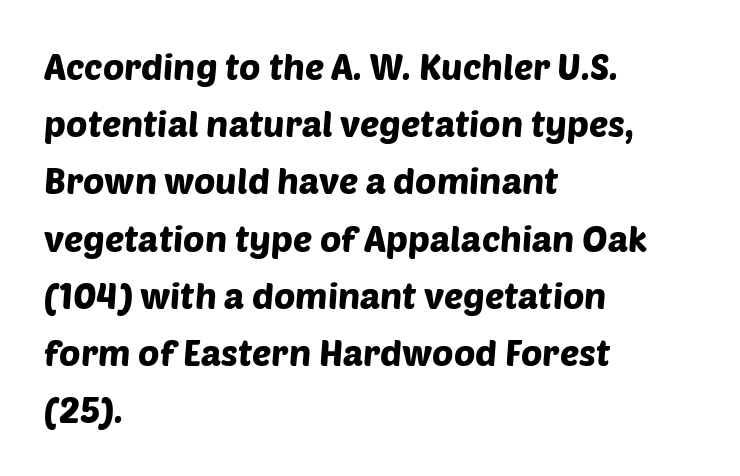
A sans-serif font was chosen for this passage. This sample has the flowing, uneven cadence of proportional lettering. Underline: absent. The letters sit at their default tracking, neither squeezed nor spread. These lines stack with their left ends in a neat column.
